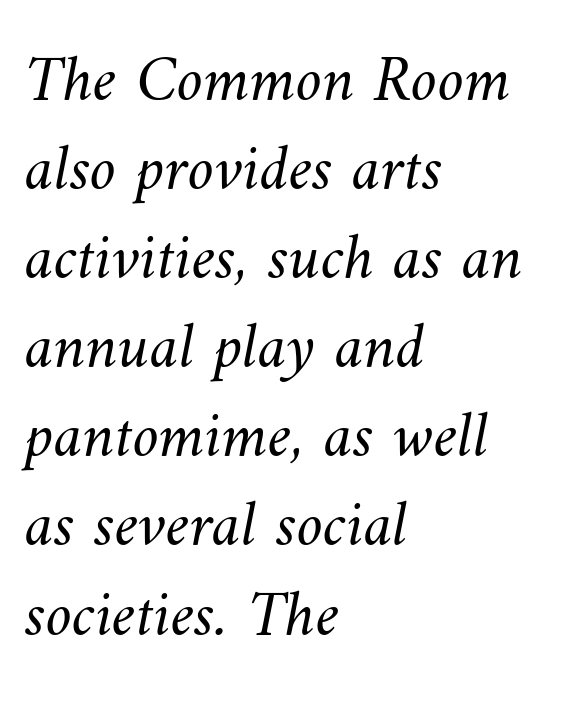
{"bold": "no", "weight": "light", "width": "normal", "stroke_contrast": "medium", "x_height": "small", "monospaced": "no", "underline": "no", "align": "left", "line_spacing": "normal", "line_spacing_ratio": 1.35, "letter_spacing": "normal", "letter_spacing_em": 0.0, "glyph_px": 66}
